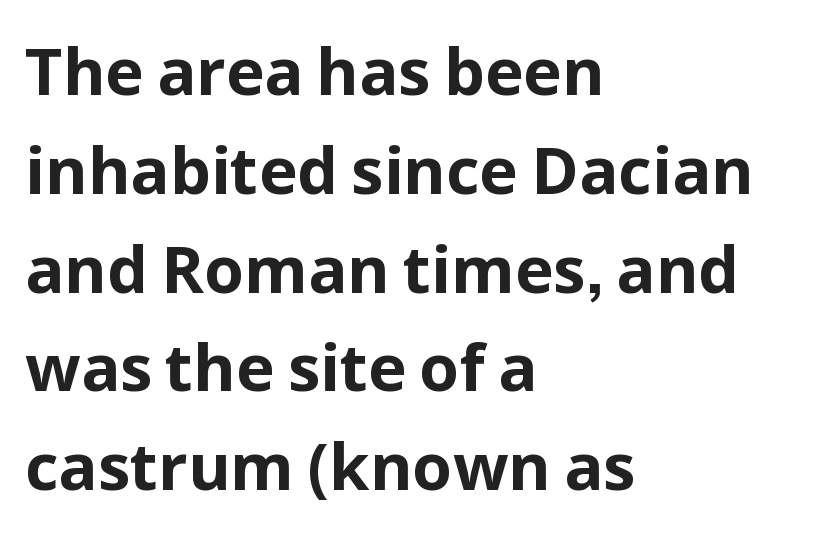
This sample keeps an unexceptional amount of space between lines. Plain, unruled lines of type. These lines were composed using upright roman letters. One-word summary of the alignment: left. A typesetter would call this proportional, since set widths differ per character. Is this a sans? Yes — the strokes have no serifs.
